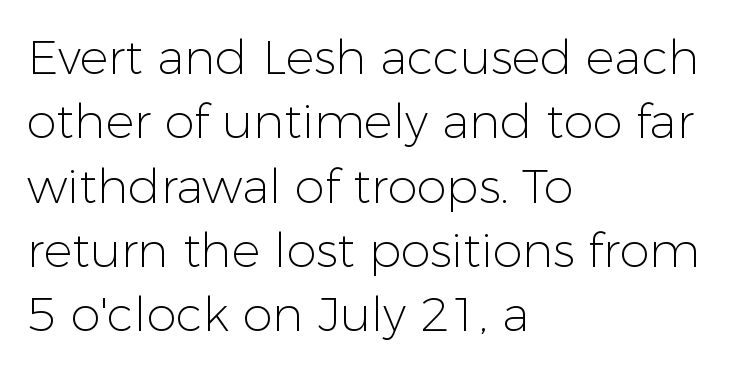
Q: Is the text bold? A: No.
Q: Is the text italic (slanted)? A: No, it is upright.
Q: Is the typeface a serif or a sans-serif typeface? A: Sans-serif.
Q: Is the text underlined? A: No.
Q: How is the paragraph aligned? A: Left-aligned.
Q: Is the spacing between letters normal or unusually wide? A: Normal.
Q: Is the spacing between lines tight, normal or loose? A: Normal.
Q: Width (condensed, normal, or wide)? A: Normal.
Q: Stroke contrast? A: Low.
Q: x-height? A: Medium.
Q: Monospaced? A: No.
